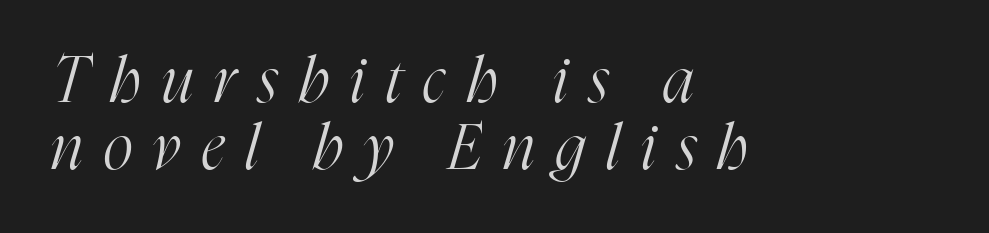
The image shows 63 px light, condensed serif type, italic (leaning right); set left-aligned, tight line spacing (1.06x), unusually wide letter spacing (+0.34 em), not underlined; high stroke contrast and a medium x-height.
